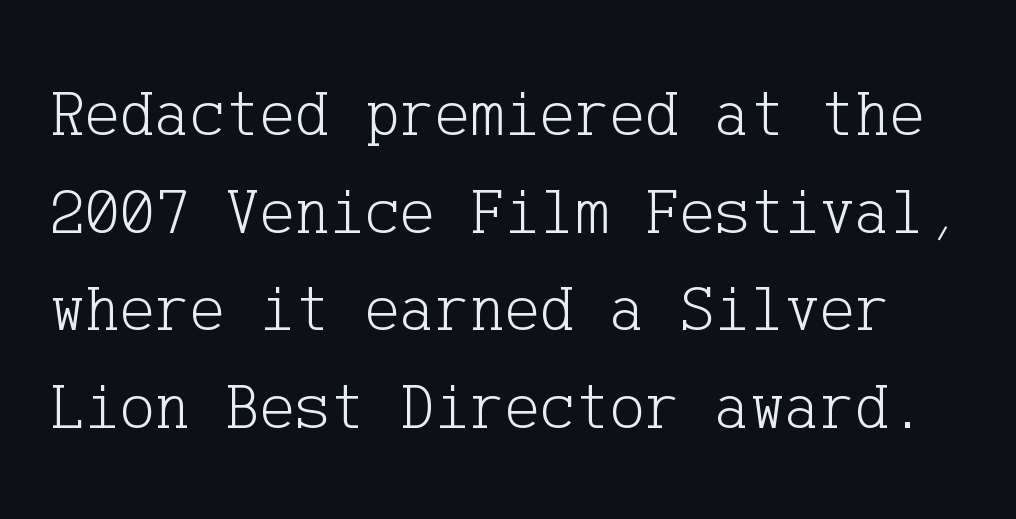
Q: Is the text bold? A: No.
Q: Is the text italic (slanted)? A: No, it is upright.
Q: Is the typeface a serif or a sans-serif typeface? A: Serif.
Q: Is the text underlined? A: No.
Q: Is the spacing between letters normal or unusually wide? A: Normal.
Q: Is the spacing between lines tight, normal or loose? A: Normal.
Q: Width (condensed, normal, or wide)? A: Normal.
Q: Stroke contrast? A: Low.
Q: x-height? A: Medium.
